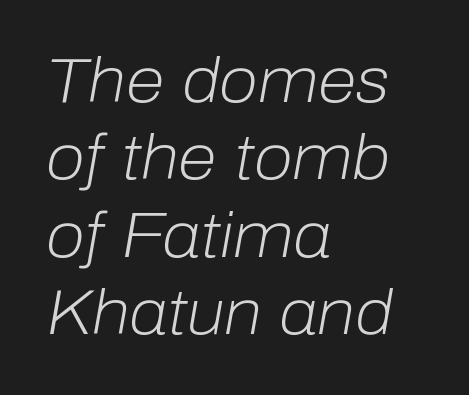
The letterforms sit at book weight or below. Notice how the passage keeps a crisp vertical edge on the left only. Is this a fixed-width face? No — the glyphs have proportional, varying widths. The letterforms sit shoulder to shoulder at normal distance.
